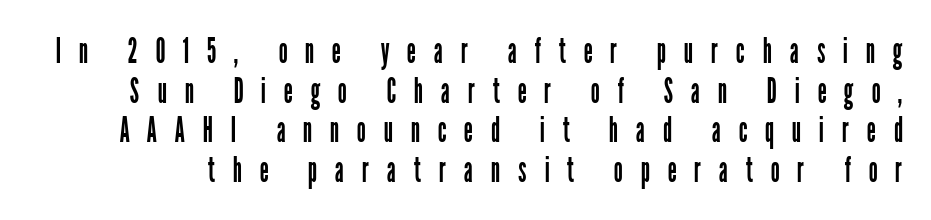
The image shows 36 px regular-weight, condensed sans-serif type, upright; set tight line spacing (1.1x), unusually wide letter spacing (+0.49 em), not underlined; low stroke contrast and a medium x-height.
